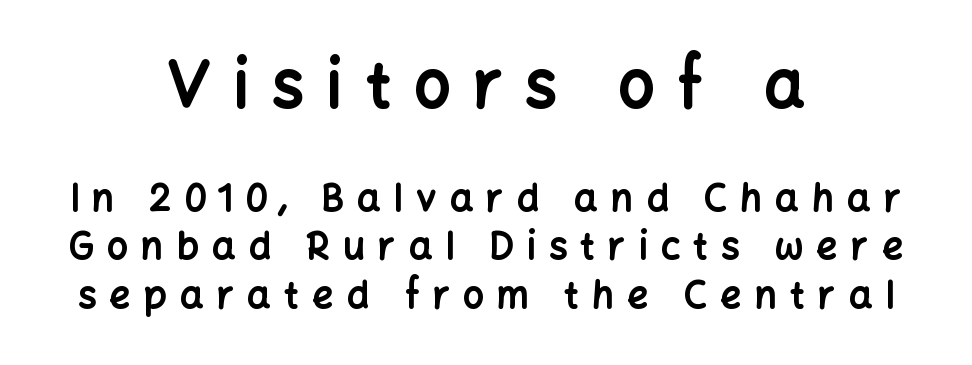
{"serif": "no", "italic": "no", "bold": "yes", "weight": "bold", "width": "normal", "stroke_contrast": "low", "x_height": "medium", "monospaced": "no", "underline": "no", "align": "center", "line_spacing": "normal", "line_spacing_ratio": 1.3, "letter_spacing": "wide", "letter_spacing_em": 0.36, "larger_block": "first", "size_ratio": 1.73, "glyph_px": 64}
